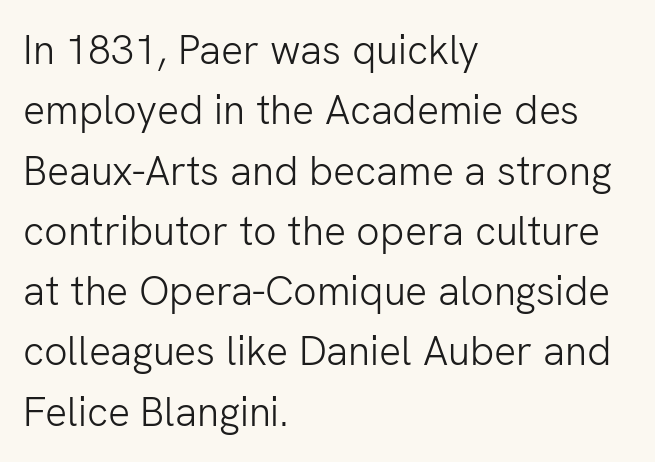
The image shows 41 px light sans-serif type, upright; set left-aligned, normal line spacing (1.47x), normal letter spacing, not underlined; low stroke contrast and a medium x-height.
